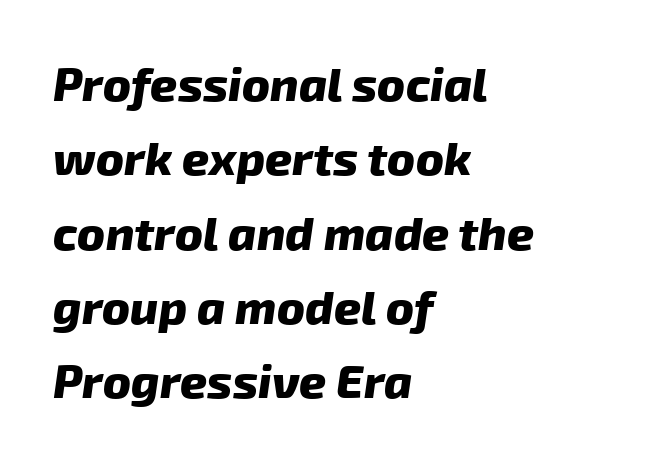
{"serif": "no", "bold": "yes", "weight": "heavy", "width": "normal", "stroke_contrast": "low", "x_height": "medium", "monospaced": "no", "underline": "no", "align": "left", "line_spacing": "normal", "line_spacing_ratio": 1.58, "letter_spacing": "normal", "letter_spacing_em": 0.0, "glyph_px": 47}
